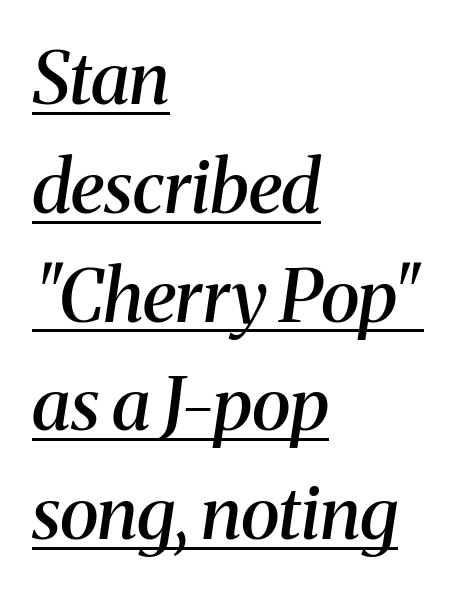
{"serif": "yes", "italic": "yes", "lean": "right", "slant_degrees": 8, "bold": "semi", "weight": "semibold", "width": "normal", "stroke_contrast": "medium", "x_height": "medium", "monospaced": "no", "underline": "yes", "align": "left", "line_spacing": "normal", "line_spacing_ratio": 1.49, "letter_spacing": "normal", "letter_spacing_em": 0.0, "glyph_px": 73}
